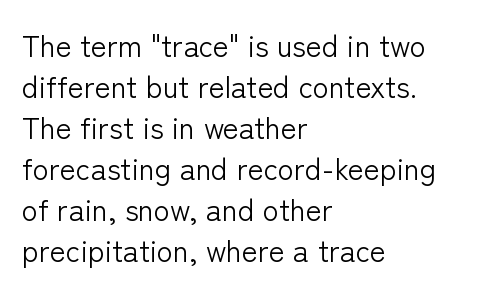
The rag falls on the right side of this text block. Words appear dense and cohesive because spacing is normal. The letters advance in unequal steps, a hallmark of proportional type. On a weight scale, this lands at 450 or below.
